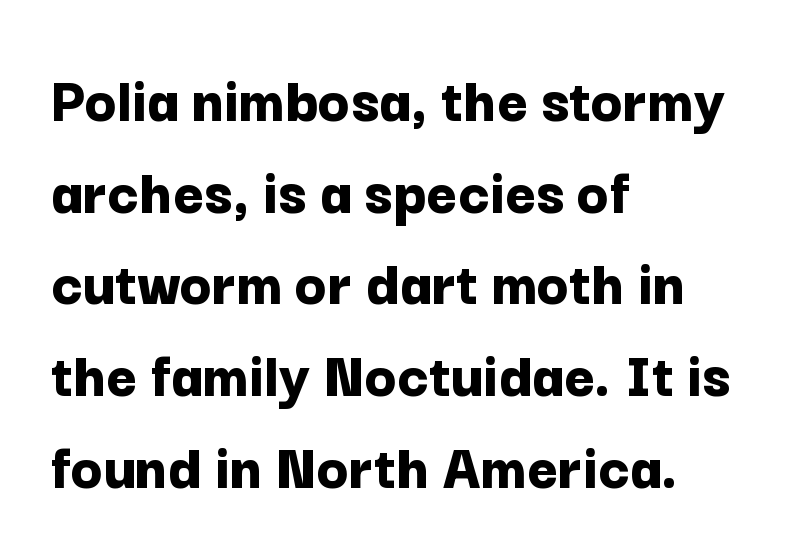
Here the designer chose a conventional face with non-uniform glyph widths. Do the letters lean? They stand straight. Lines of text with bare space underneath. The lines in this sample share a left origin and differ only in where they stop. Baseline-to-baseline distance is the conventional proportion of letter height. The strokes are fattened all the way to bold.
